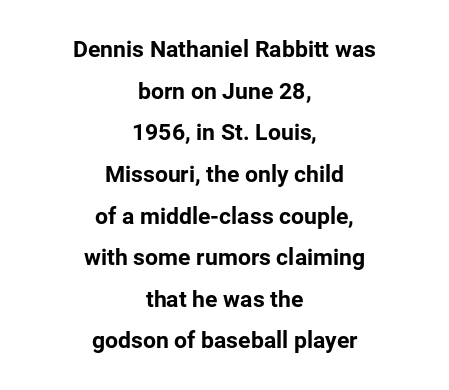
Q: Is the text bold? A: Yes.
Q: Is the text italic (slanted)? A: No, it is upright.
Q: Is the text underlined? A: No.
Q: How is the paragraph aligned? A: Centered.
Q: Is the spacing between letters normal or unusually wide? A: Normal.
